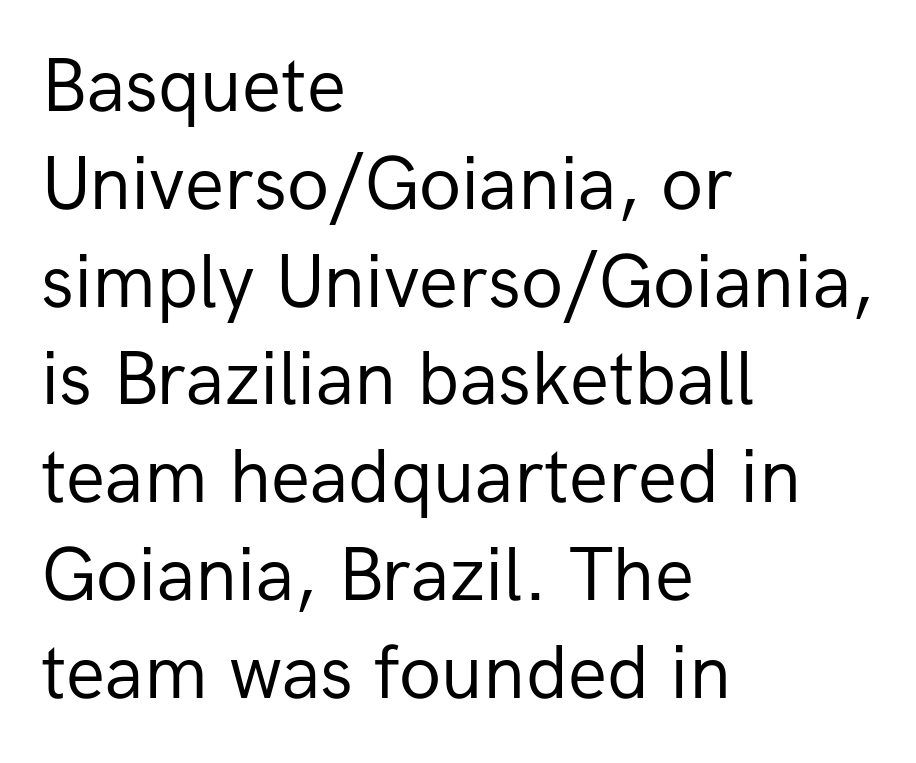
The space between consecutive lines is moderate. Quick note: not italic, upright. The font sits on the lighter half of the weight spectrum, regular included. Spacing verdict: proportional, widths tailored to each character. The glyphs in this specimen are sans serif.
